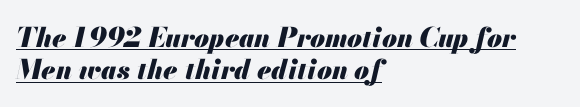
Q: Is the text bold? A: Yes.
Q: Is the text italic (slanted)? A: Yes, it leans right by about 13 degrees.
Q: Is the text underlined? A: Yes.
Q: How is the paragraph aligned? A: Left-aligned.
Q: Is the spacing between letters normal or unusually wide? A: Normal.
